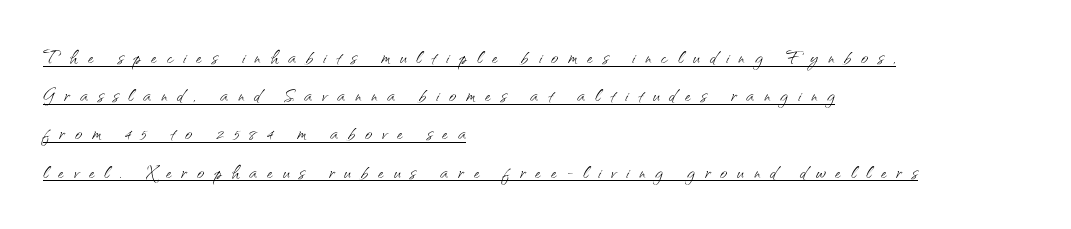
The image shows 25 px text type; set left-aligned, normal line spacing (1.53x), unusually wide letter spacing (+0.4 em), underlined.
